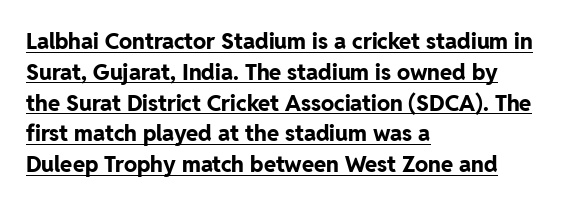
{"italic": "no", "bold": "yes", "underline": "yes", "align": "left", "line_spacing": "normal", "line_spacing_ratio": 1.4, "letter_spacing": "normal", "letter_spacing_em": 0.0, "glyph_px": 22}
